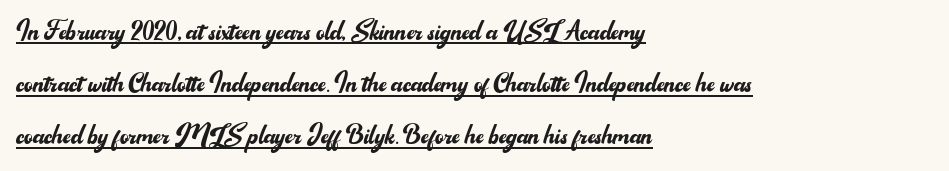
The image shows 33 px regular-weight sans-serif type; set left-aligned, normal line spacing (1.58x), normal letter spacing, underlined; medium stroke contrast and a small x-height.
